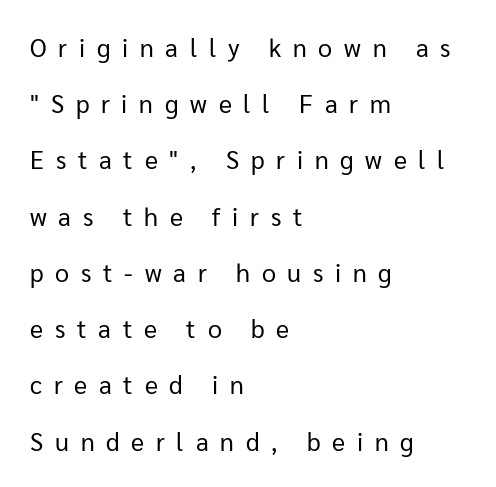
{"italic": "no", "bold": "no", "underline": "no", "align": "left", "line_spacing": "loose", "line_spacing_ratio": 2.25, "letter_spacing": "wide", "letter_spacing_em": 0.47, "glyph_px": 25}
